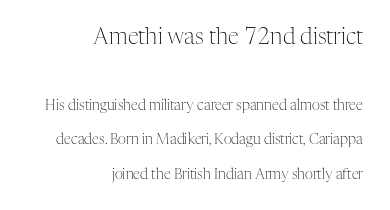
What's the leading like? Stretched, with rows far apart. No word sits above an underline. The typeface has the unassuming heft of standard copy or less. Typeset ragged left — the right edge is the straight one. This is the regular roman posture of the typeface. Tracking here is standard; glyphs follow each other at the usual distance.
